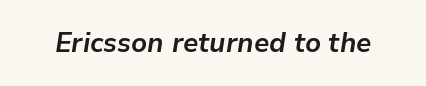
{"italic": "yes", "lean": "right", "slant_degrees": 9, "bold": "yes", "underline": "no", "letter_spacing": "normal", "letter_spacing_em": 0.0, "glyph_px": 27}
